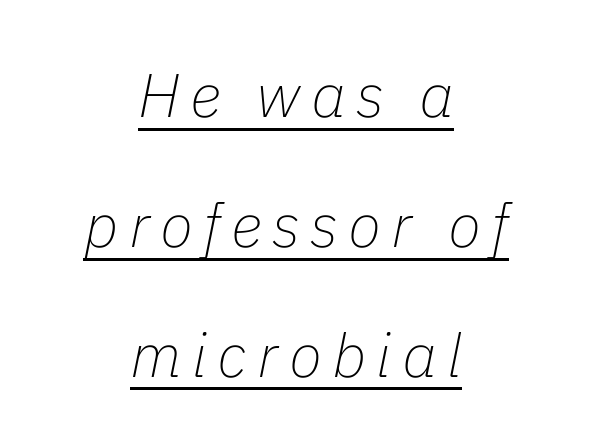
{"italic": "yes", "lean": "right", "slant_degrees": 11, "bold": "no", "weight": "thin", "width": "normal", "stroke_contrast": "low", "x_height": "medium", "monospaced": "no", "underline": "yes", "align": "center", "line_spacing": "loose", "line_spacing_ratio": 2.13, "glyph_px": 61}
